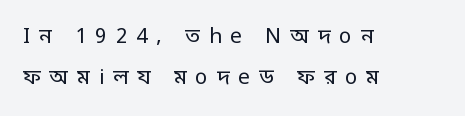
{"italic": "no", "bold": "no", "underline": "no", "align": "left", "line_spacing": "loose", "line_spacing_ratio": 1.93, "letter_spacing": "wide", "letter_spacing_em": 0.42, "glyph_px": 21}
